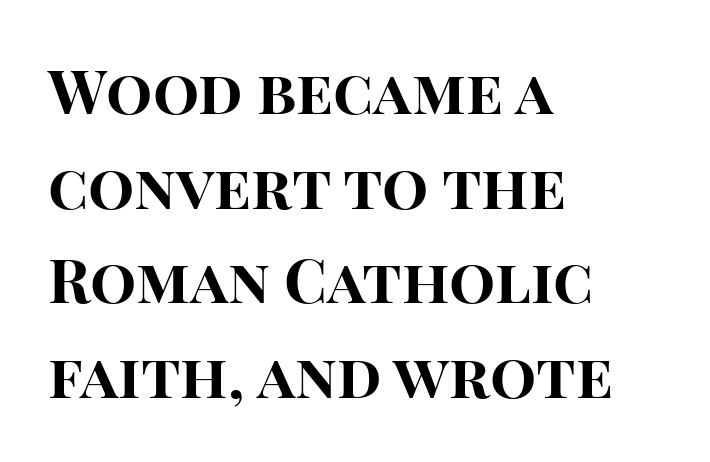
The image shows 61 px bold sans-serif type, upright; set left-aligned, normal line spacing (1.55x), normal letter spacing, not underlined; high stroke contrast and a large x-height.
